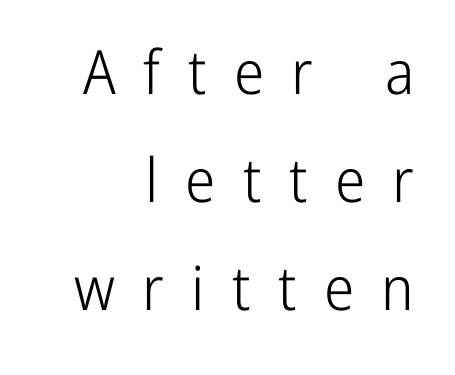
These glyphs show unthickened strokes, regular width or finer. Display-style spreading of the glyphs; the letterfit is very open. Every row of glyphs terminates at an identical x-position on the right. The zone under the glyphs is completely vacant. The face used here is proportionally spaced, like ordinary book or web type. Stroke terminals: plain, sans-serif.
